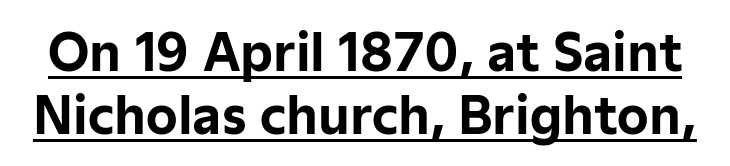
The image shows 50 px bold sans-serif type, upright; set normal line spacing (1.26x), normal letter spacing, underlined; low stroke contrast and a medium x-height.
